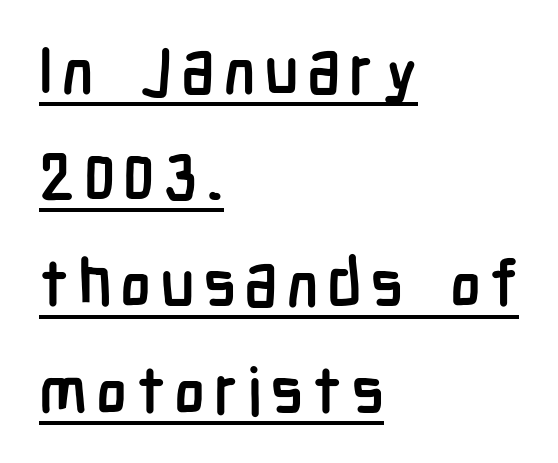
The image shows 65 px semibold, condensed sans-serif type, upright; set left-aligned, normal line spacing (1.64x), underlined; low stroke contrast and a medium x-height.
